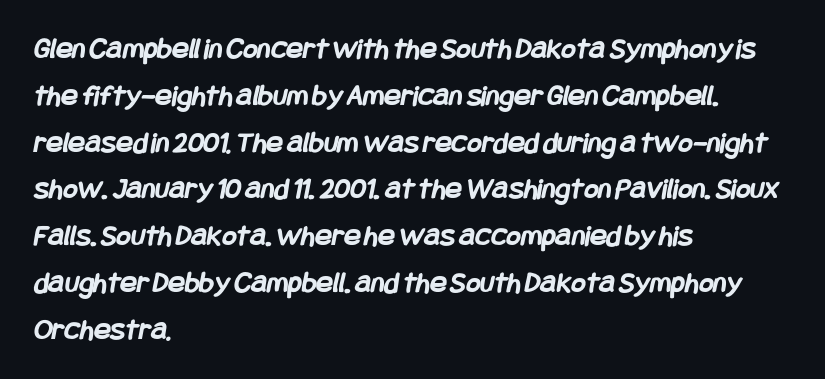
Q: Is the text bold? A: Yes.
Q: Is the typeface a serif or a sans-serif typeface? A: Sans-serif.
Q: Is the text underlined? A: No.
Q: How is the paragraph aligned? A: Left-aligned.
Q: Is the spacing between letters normal or unusually wide? A: Normal.
Q: Is the spacing between lines tight, normal or loose? A: Normal.
Q: Width (condensed, normal, or wide)? A: Condensed.
Q: Stroke contrast? A: Low.
Q: x-height? A: Large.
